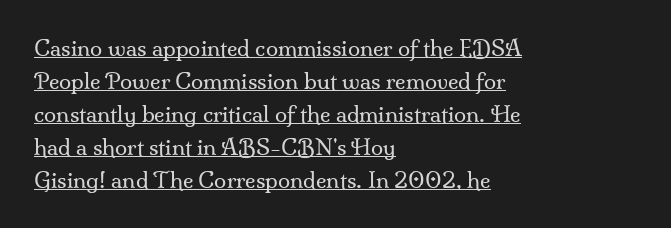
{"italic": "no", "bold": "no", "underline": "yes", "align": "left", "line_spacing": "normal", "line_spacing_ratio": 1.5, "letter_spacing": "normal", "letter_spacing_em": 0.0, "glyph_px": 22}
